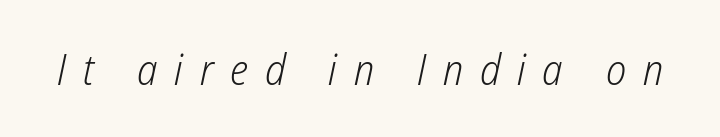
These lines are rendered in a variable-pitch font. Decoration check: the copy has no underline. A quiet, ordinary-to-light weight characterises the typeface. You could only call the tracking loose — the letters float apart. The specimen reads as italic at a glance.
